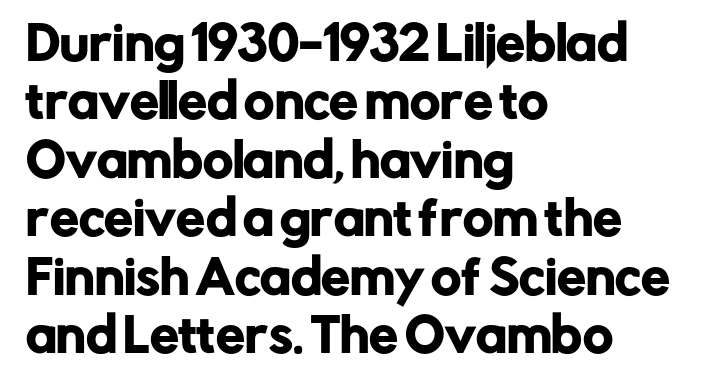
The image shows 46 px sans-serif type, upright; set left-aligned, normal line spacing (1.27x), normal letter spacing, not underlined; low stroke contrast and a medium x-height.
